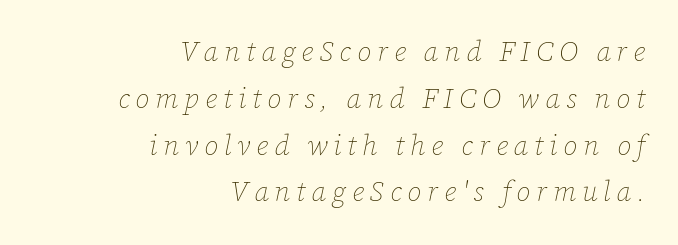
The image shows 28 px thin type, italic (leaning right); set right-aligned, normal line spacing (1.67x), unusually wide letter spacing (+0.21 em), not underlined; low stroke contrast and a medium x-height.
